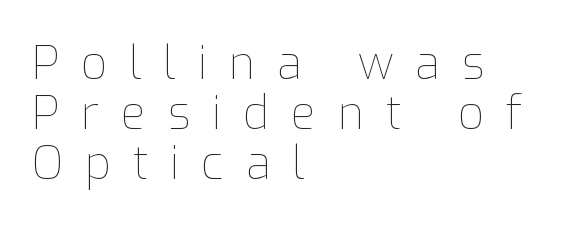
The image shows 46 px thin type, upright; set left-aligned, tight line spacing (1.09x), unusually wide letter spacing (+0.47 em), not underlined; low stroke contrast and a medium x-height.
